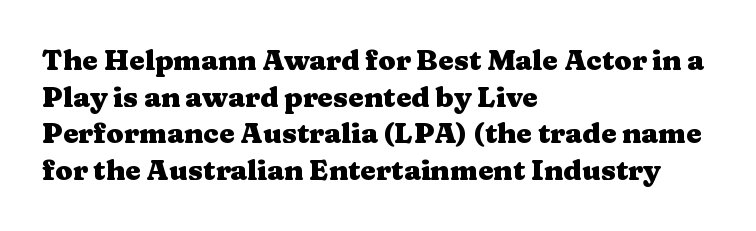
The image shows 28 px heavy, wide serif type, upright; set left-aligned, normal line spacing (1.31x), normal letter spacing, not underlined; medium stroke contrast and a medium x-height.
